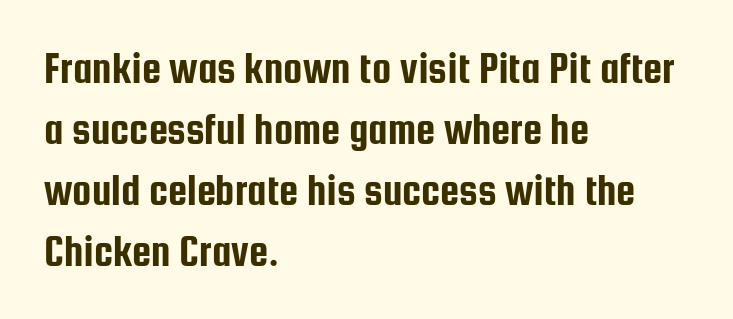
The image shows 43 px condensed sans-serif type, upright; set left-aligned, normal line spacing (1.42x), normal letter spacing, not underlined; low stroke contrast and a medium x-height.
